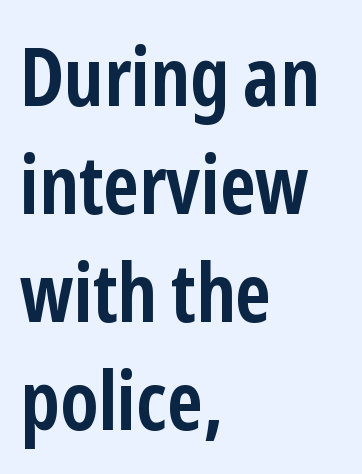
The image shows 80 px semibold, condensed sans-serif type, upright; set left-aligned, normal line spacing (1.35x), normal letter spacing, not underlined; low stroke contrast and a medium x-height.
